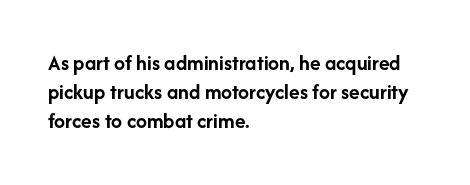
{"italic": "no", "bold": "yes", "underline": "no", "align": "left", "line_spacing": "normal", "line_spacing_ratio": 1.32, "letter_spacing": "normal", "letter_spacing_em": 0.0, "glyph_px": 22}
